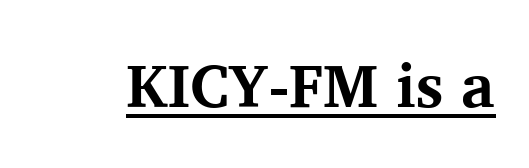
The image shows 61 px bold serif type, upright; set normal letter spacing, underlined; medium stroke contrast and a medium x-height.
